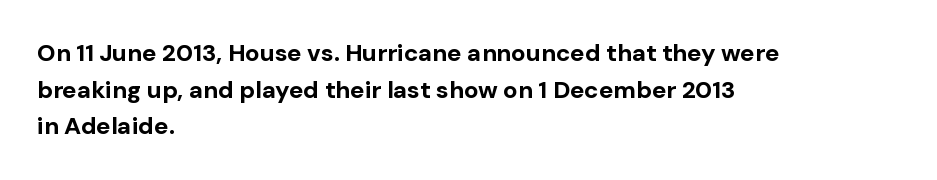
The image shows 24 px bold type, upright; set left-aligned, normal line spacing (1.53x), normal letter spacing, not underlined.
